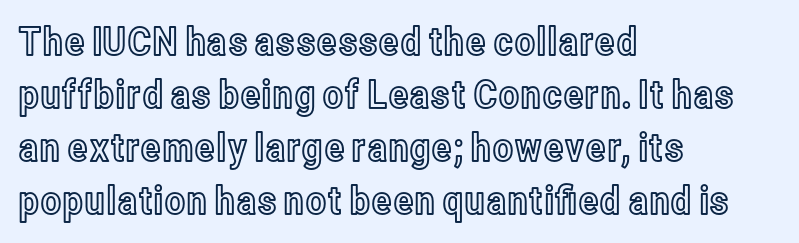
This sample is left-justified, so line endings fall wherever the words run out. The typography opts for an upright posture over an oblique one. Is this a fixed-width face? No — the glyphs have proportional, varying widths. Type without underlining.
